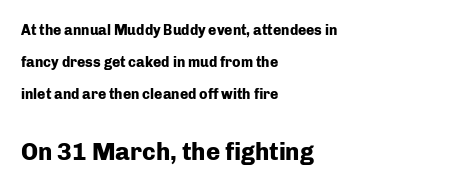
Q: Is the text bold? A: Yes.
Q: Is the text italic (slanted)? A: No, it is upright.
Q: Is the text underlined? A: No.
Q: How is the paragraph aligned? A: Left-aligned.
Q: Is the spacing between letters normal or unusually wide? A: Normal.
Q: Is the spacing between lines tight, normal or loose? A: Loose.
Q: Which block of text is set in a larger size, the first (top) or the second (bottom)? A: The second (bottom) one.
